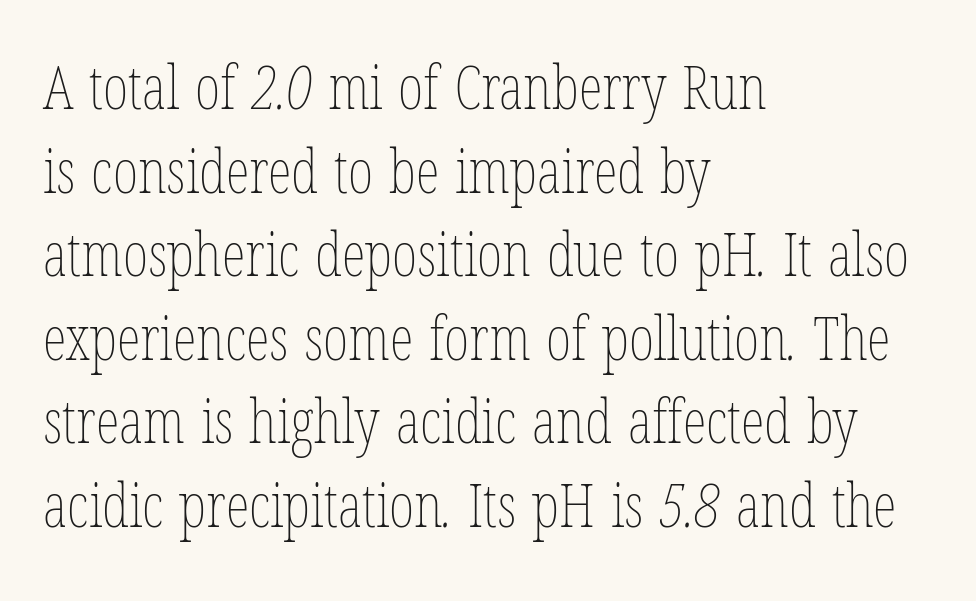
These lines keep a tight, regular rhythm from letter to letter. The passage shown is typed in a proportional face where columns would drift. If you drew a ruler down the left edge, every line would touch it. Regarding leading, the lines here are spaced in the standard way.
